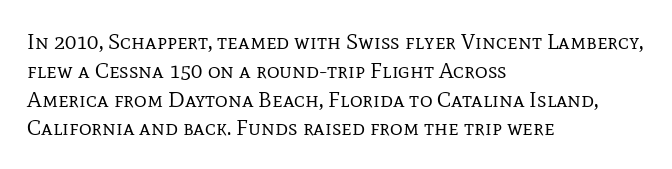
The image shows 22 px text type, upright; set left-aligned, normal line spacing (1.31x), normal letter spacing, not underlined.
